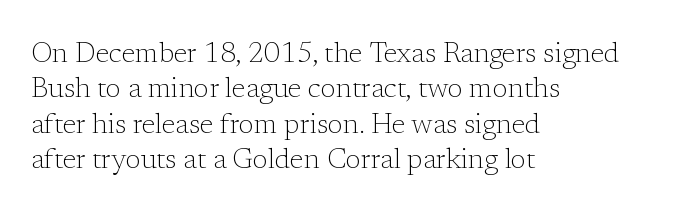
Observe the serifs anchoring each vertical stroke in this sample. A typesetter would call this proportional, since set widths differ per character. Stroke mass is kept to a normal reading level or below. Beneath every word, the page is bare.
